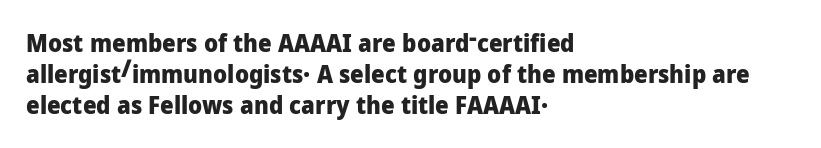
{"italic": "no", "bold": "yes", "underline": "no", "align": "left", "line_spacing": "normal", "line_spacing_ratio": 1.29, "letter_spacing": "normal", "letter_spacing_em": 0.0, "glyph_px": 24}
